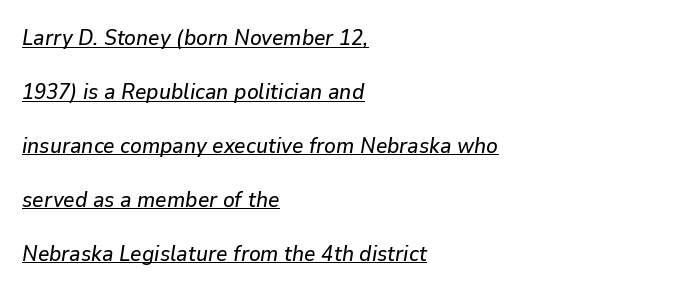
Q: Is the text italic (slanted)? A: Yes, it leans right by about 9 degrees.
Q: Is the text underlined? A: Yes.
Q: How is the paragraph aligned? A: Left-aligned.
Q: Is the spacing between letters normal or unusually wide? A: Normal.
Q: Is the spacing between lines tight, normal or loose? A: Loose.
